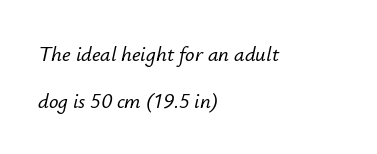
Is the type slanted? Yes — the strokes lean at a clear angle. Observe the ordinary spacing: letters are neighbours, not strangers. Students, observe: this is what heavily led, spacious text looks like. This sample is left-justified, so line endings fall wherever the words run out.
